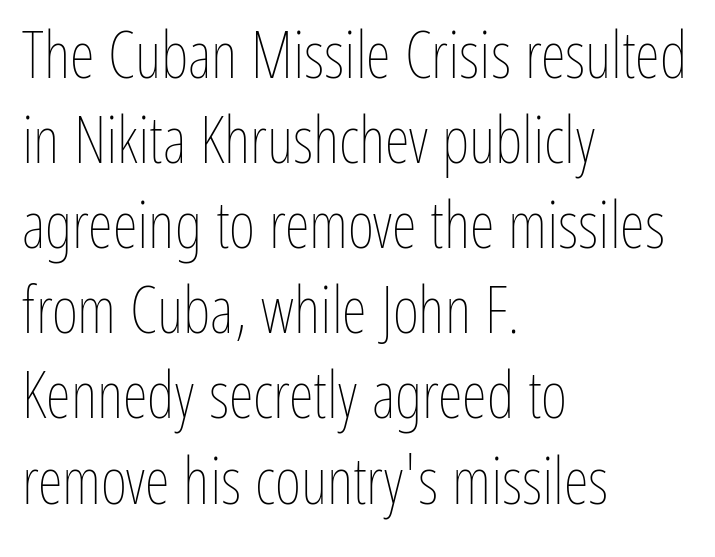
The image shows 64 px thin, condensed type, upright; set left-aligned, normal line spacing (1.33x), normal letter spacing, not underlined; low stroke contrast and a medium x-height.
